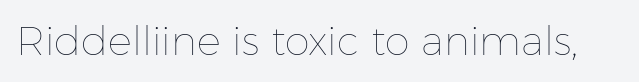
Q: Is the text bold? A: No.
Q: Is the text italic (slanted)? A: No, it is upright.
Q: Is the text underlined? A: No.
Q: Is the spacing between letters normal or unusually wide? A: Normal.
Q: Width (condensed, normal, or wide)? A: Normal.
Q: Stroke contrast? A: Low.
Q: x-height? A: Medium.
Q: Monospaced? A: No.
